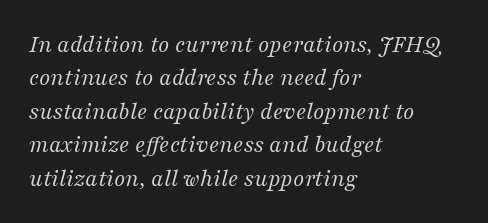
The image shows 25 px text type, italic (leaning right); set left-aligned, normal line spacing (1.34x), normal letter spacing, not underlined.
